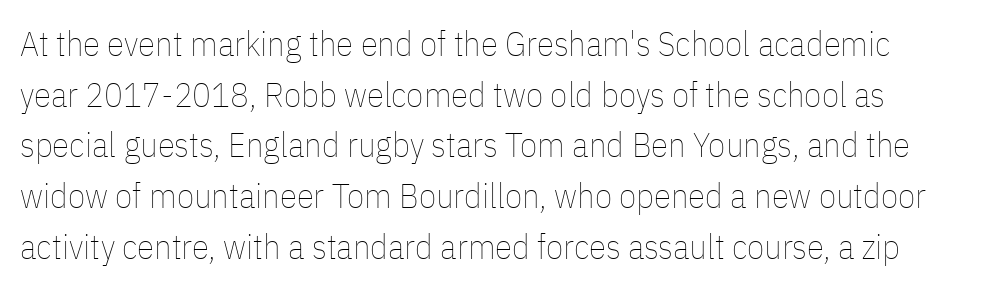
The image shows 35 px thin, condensed type, upright; set normal line spacing (1.45x), normal letter spacing, not underlined; low stroke contrast and a medium x-height.
